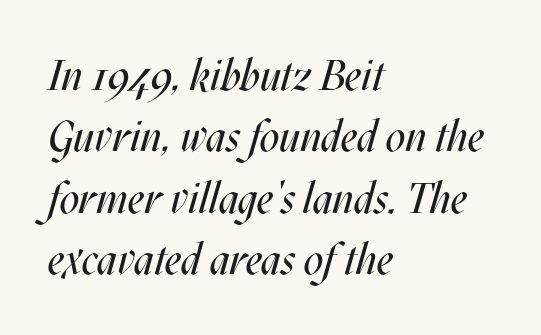
Character widths vary here, with narrow letters taking less room than wide ones. The setting favours the left margin, as ordinary paragraphs usually do. The weight tops out at a normal text grade. If you drew a line through each stem, it would be angled.
